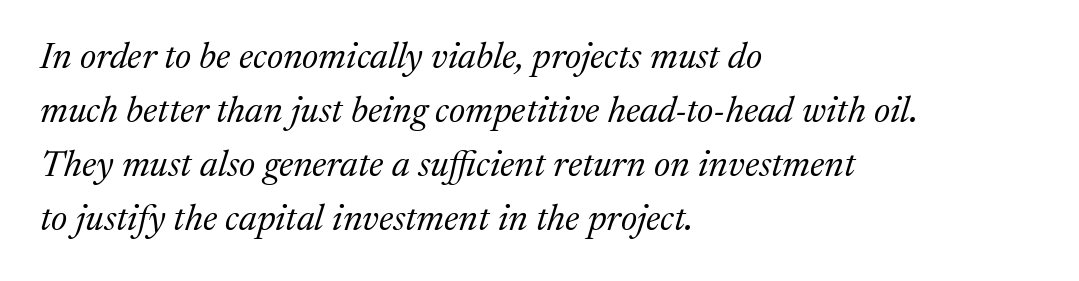
The image shows 37 px regular-weight serif type, italic (leaning right); set left-aligned, normal line spacing (1.46x), normal letter spacing, not underlined; medium stroke contrast and a medium x-height.
